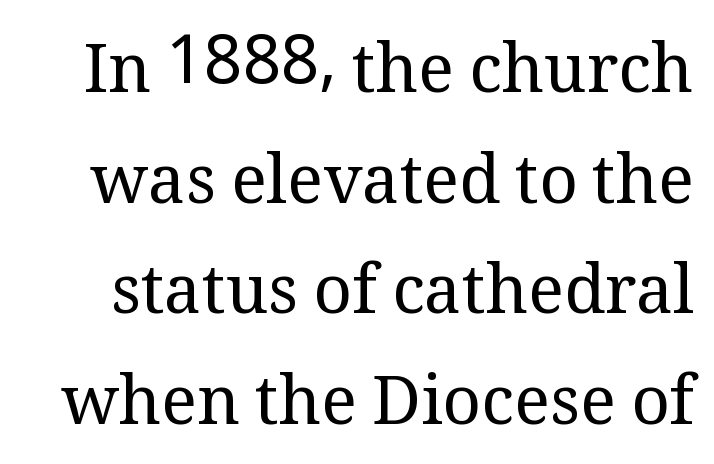
Q: Is the text bold? A: No.
Q: Is the text italic (slanted)? A: No, it is upright.
Q: Is the typeface a serif or a sans-serif typeface? A: Serif.
Q: Is the text underlined? A: No.
Q: Is the spacing between letters normal or unusually wide? A: Normal.
Q: Is the spacing between lines tight, normal or loose? A: Normal.
Q: Width (condensed, normal, or wide)? A: Normal.
Q: Stroke contrast? A: Medium.
Q: x-height? A: Medium.
Q: Monospaced? A: No.
